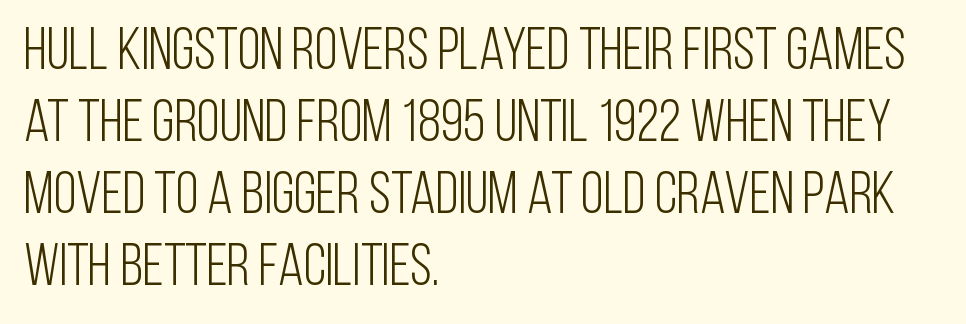
The image shows 59 px light, condensed sans-serif type, upright; set left-aligned, line spacing 1.22x, normal letter spacing, not underlined; low stroke contrast and a large x-height.
